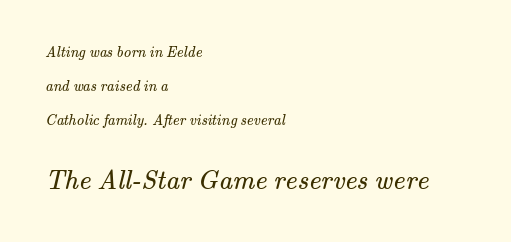
Q: Is the text bold? A: No.
Q: Is the text underlined? A: No.
Q: How is the paragraph aligned? A: Left-aligned.
Q: Is the spacing between letters normal or unusually wide? A: Normal.
Q: Is the spacing between lines tight, normal or loose? A: Loose.
Q: Which block of text is set in a larger size, the first (top) or the second (bottom)? A: The second (bottom) one.
